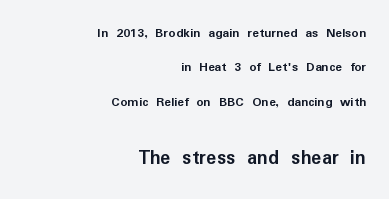
Check the space under the baseline: it is left empty. Notice the wide empty band between every row — that's loose leading. The passage shown is emphatically bold. Note: smaller setting up top, larger setting below. Posture: upright roman. The passage is arranged like a letterhead date or caption credit — flush right.
